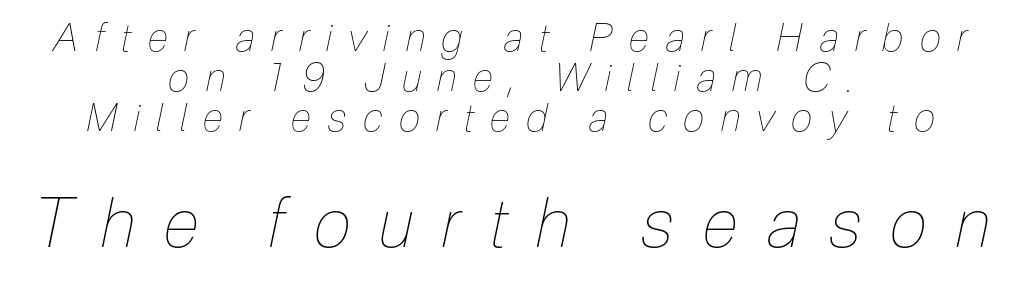
Q: Is the text bold? A: No.
Q: Is the text italic (slanted)? A: Yes, it leans right by about 12 degrees.
Q: Is the text underlined? A: No.
Q: How is the paragraph aligned? A: Centered.
Q: Is the spacing between letters normal or unusually wide? A: Unusually wide.
Q: Is the spacing between lines tight, normal or loose? A: Tight.
Q: Which block of text is set in a larger size, the first (top) or the second (bottom)? A: The second (bottom) one.
Q: Width (condensed, normal, or wide)? A: Condensed.
Q: Stroke contrast? A: Low.
Q: x-height? A: Medium.
Q: Monospaced? A: No.
